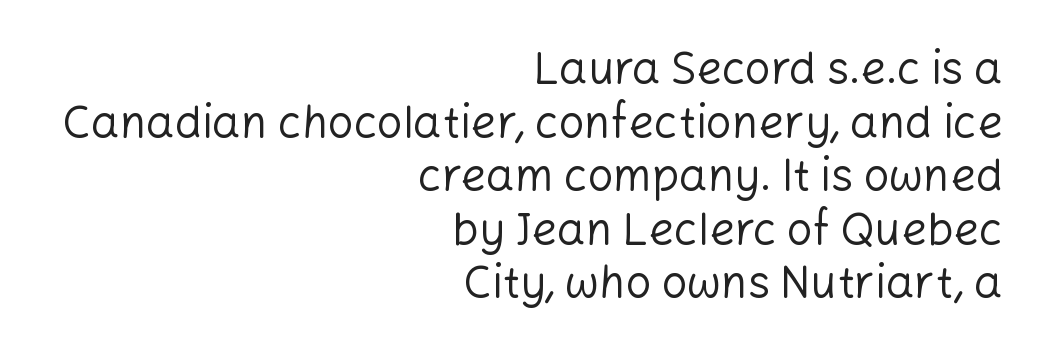
The image shows 45 px regular-weight sans-serif type, upright; set right-aligned, line spacing 1.19x, normal letter spacing, not underlined; low stroke contrast and a medium x-height.
